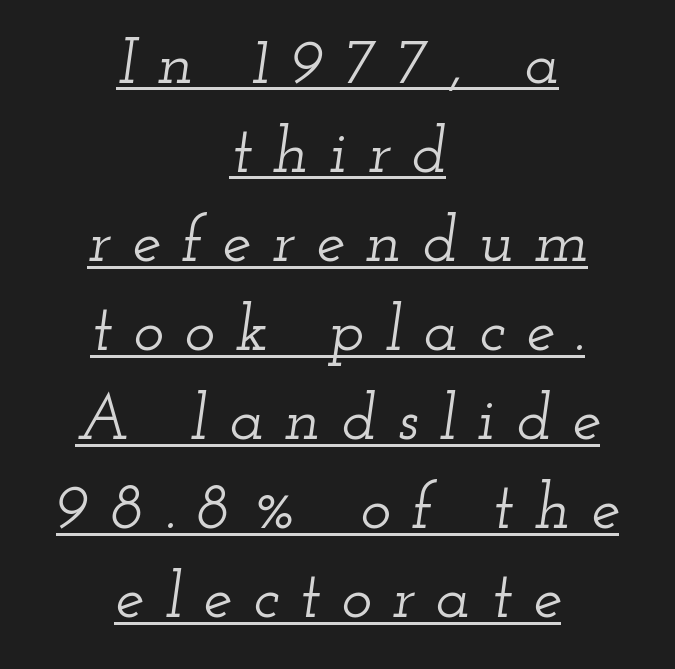
The image shows 65 px wide serif type, italic (leaning right); set centered, normal line spacing (1.37x), unusually wide letter spacing (+0.32 em), underlined; low stroke contrast and a small x-height.
